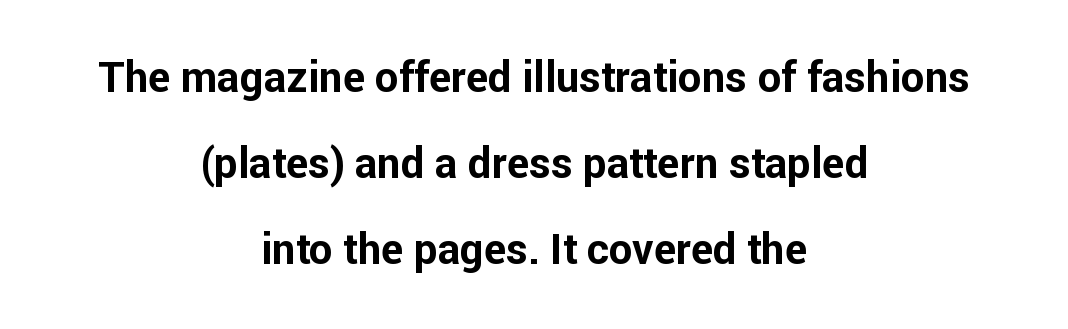
Q: Is the text bold? A: Yes.
Q: Is the text italic (slanted)? A: No, it is upright.
Q: Is the typeface a serif or a sans-serif typeface? A: Sans-serif.
Q: Is the text underlined? A: No.
Q: How is the paragraph aligned? A: Centered.
Q: Is the spacing between letters normal or unusually wide? A: Normal.
Q: Is the spacing between lines tight, normal or loose? A: Loose.
Q: Width (condensed, normal, or wide)? A: Normal.
Q: Stroke contrast? A: Low.
Q: x-height? A: Medium.
Q: Monospaced? A: No.
